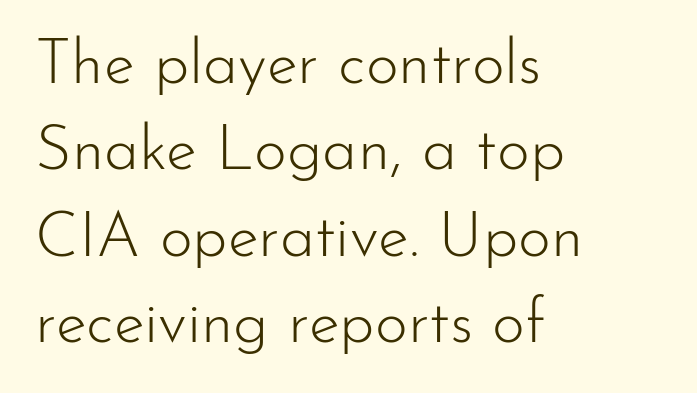
{"serif": "no", "italic": "no", "bold": "no", "weight": "light", "width": "normal", "stroke_contrast": "low", "x_height": "small", "monospaced": "no", "underline": "no", "align": "left", "line_spacing": "normal", "line_spacing_ratio": 1.37, "letter_spacing": "normal", "letter_spacing_em": 0.0, "glyph_px": 63}
